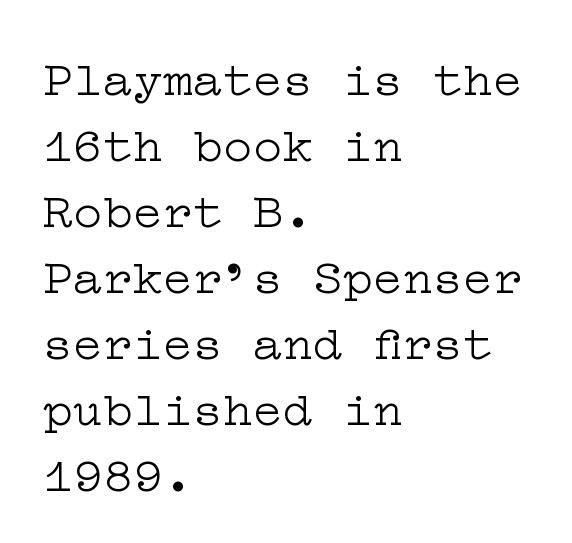
Q: Is the text bold? A: No.
Q: Is the text italic (slanted)? A: No, it is upright.
Q: Is the typeface a serif or a sans-serif typeface? A: Serif.
Q: Is the text underlined? A: No.
Q: How is the paragraph aligned? A: Left-aligned.
Q: Is the spacing between letters normal or unusually wide? A: Normal.
Q: Is the spacing between lines tight, normal or loose? A: Normal.
Q: Width (condensed, normal, or wide)? A: Wide.
Q: Stroke contrast? A: Low.
Q: x-height? A: Medium.
